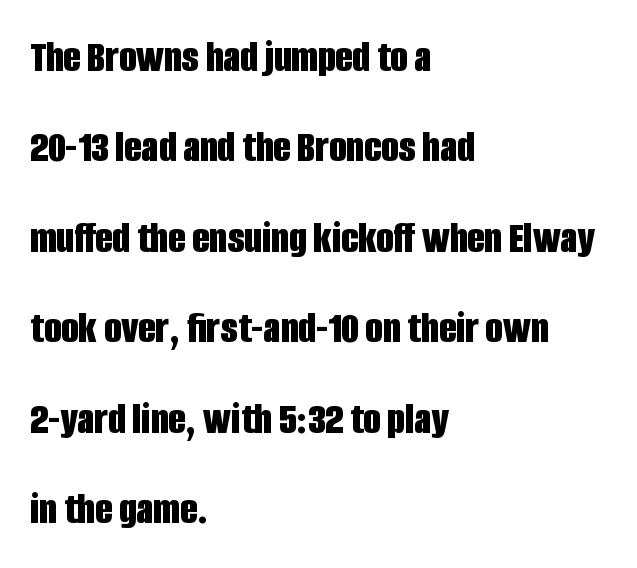
Q: Is the text bold? A: Yes.
Q: Is the text italic (slanted)? A: No, it is upright.
Q: Is the typeface a serif or a sans-serif typeface? A: Sans-serif.
Q: Is the text underlined? A: No.
Q: How is the paragraph aligned? A: Left-aligned.
Q: Is the spacing between letters normal or unusually wide? A: Normal.
Q: Is the spacing between lines tight, normal or loose? A: Loose.
Q: Width (condensed, normal, or wide)? A: Condensed.
Q: Stroke contrast? A: Low.
Q: x-height? A: Large.
Q: Monospaced? A: No.
